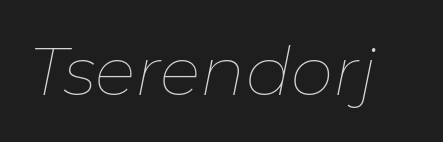
Q: Is the text bold? A: No.
Q: Is the text italic (slanted)? A: Yes, it leans right by about 11 degrees.
Q: Is the text underlined? A: No.
Q: Is the spacing between letters normal or unusually wide? A: Normal.
Q: Width (condensed, normal, or wide)? A: Normal.
Q: Stroke contrast? A: Low.
Q: x-height? A: Medium.
Q: Monospaced? A: No.
